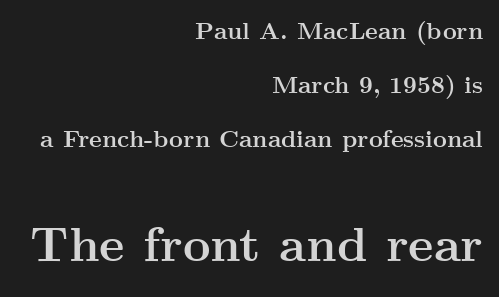
Q: Is the text bold? A: Yes.
Q: Is the text italic (slanted)? A: No, it is upright.
Q: Is the typeface a serif or a sans-serif typeface? A: Serif.
Q: Is the text underlined? A: No.
Q: How is the paragraph aligned? A: Right-aligned.
Q: Is the spacing between letters normal or unusually wide? A: Normal.
Q: Is the spacing between lines tight, normal or loose? A: Loose.
Q: Which block of text is set in a larger size, the first (top) or the second (bottom)? A: The second (bottom) one.
Q: Width (condensed, normal, or wide)? A: Wide.
Q: Stroke contrast? A: Medium.
Q: x-height? A: Small.
Q: Monospaced? A: No.
